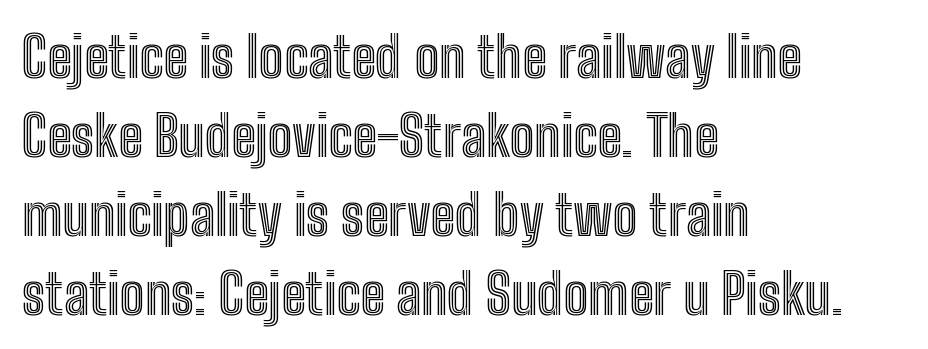
Q: Is the text italic (slanted)? A: No, it is upright.
Q: Is the text underlined? A: No.
Q: How is the paragraph aligned? A: Left-aligned.
Q: Is the spacing between letters normal or unusually wide? A: Normal.
Q: Is the spacing between lines tight, normal or loose? A: Normal.
Q: Width (condensed, normal, or wide)? A: Condensed.
Q: x-height? A: Medium.
Q: Monospaced? A: No.
